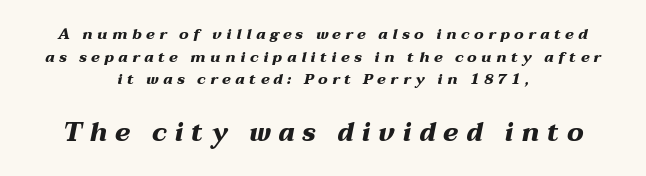
{"italic": "yes", "lean": "right", "slant_degrees": 12, "bold": "yes", "underline": "no", "align": "center", "line_spacing": "normal", "line_spacing_ratio": 1.51, "letter_spacing": "wide", "letter_spacing_em": 0.29, "larger_block": "second", "size_ratio": 1.73, "glyph_px": 26}
